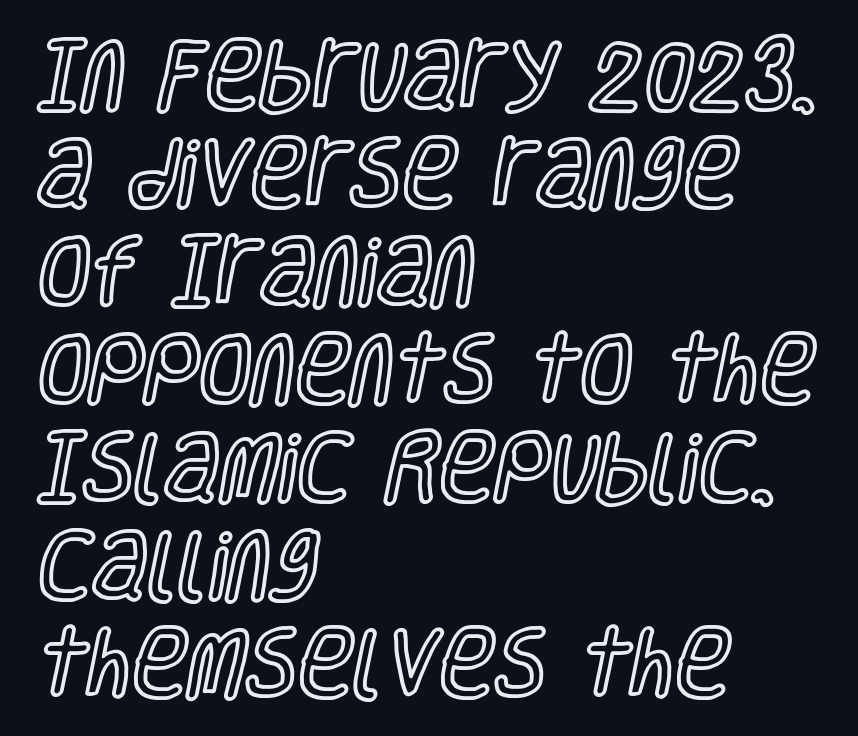
The space directly below the letters is spotless. If you drew a ruler down the left edge, every line would touch it. Each word holds together tightly as a unit, with standard inter-letter gaps. Vertical spacing — default.
